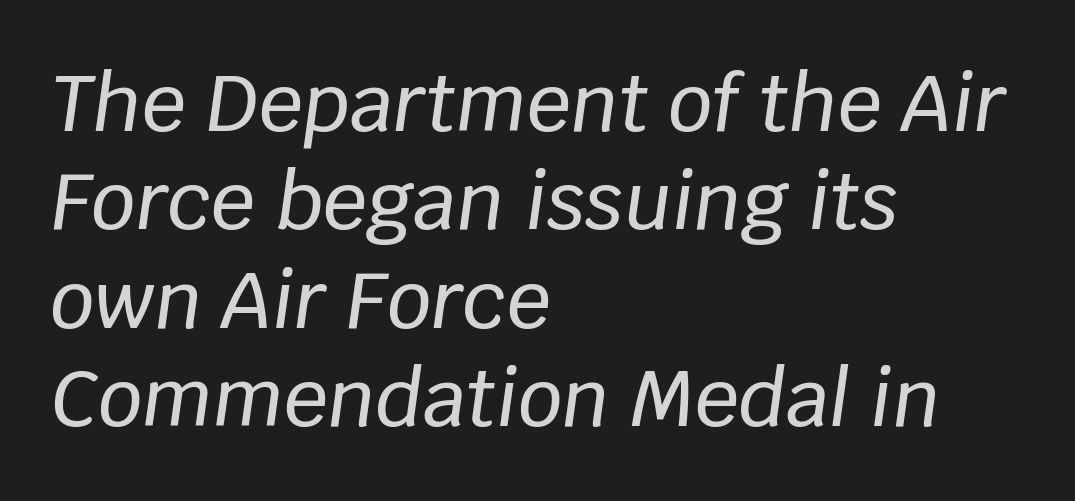
The specimen reads as italic at a glance. Notice how the passage keeps a crisp vertical edge on the left only. The string is rendered with underlining switched off. Glyph-to-glyph distance matches everyday printed text.
